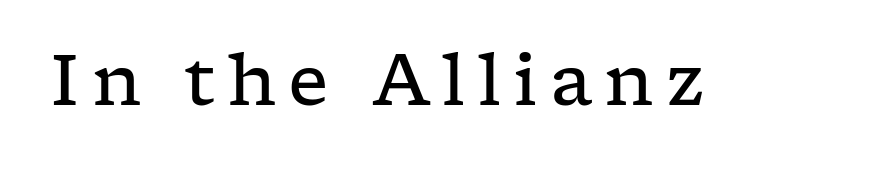
The image shows 71 px regular-weight, wide serif type, upright; set not underlined; low stroke contrast and a medium x-height.
